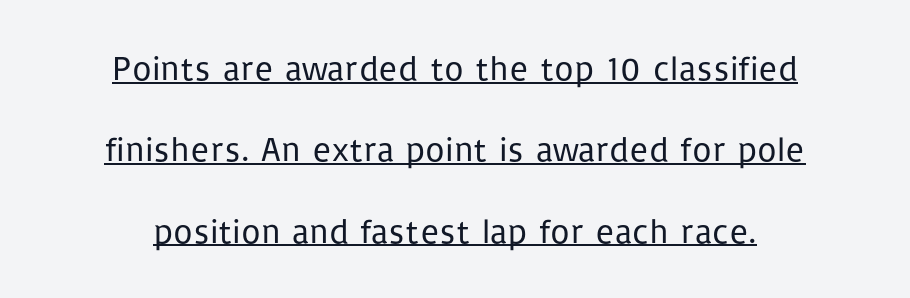
{"serif": "no", "italic": "no", "bold": "no", "weight": "regular", "width": "normal", "stroke_contrast": "low", "x_height": "medium", "monospaced": "no", "underline": "yes", "align": "center", "line_spacing": "loose", "line_spacing_ratio": 2.39, "letter_spacing": "normal", "letter_spacing_em": 0.0, "glyph_px": 34}
